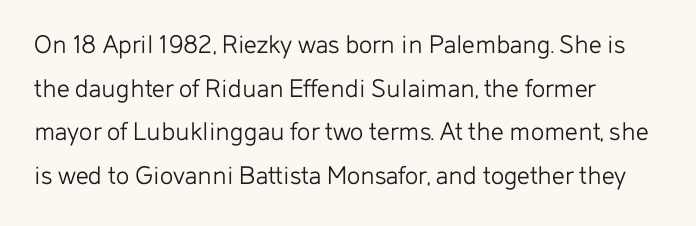
{"serif": "no", "italic": "no", "bold": "no", "weight": "light", "width": "normal", "stroke_contrast": "low", "x_height": "medium", "monospaced": "no", "underline": "no", "align": "left", "line_spacing": "normal", "line_spacing_ratio": 1.56, "letter_spacing": "normal", "letter_spacing_em": 0.0, "glyph_px": 28}
